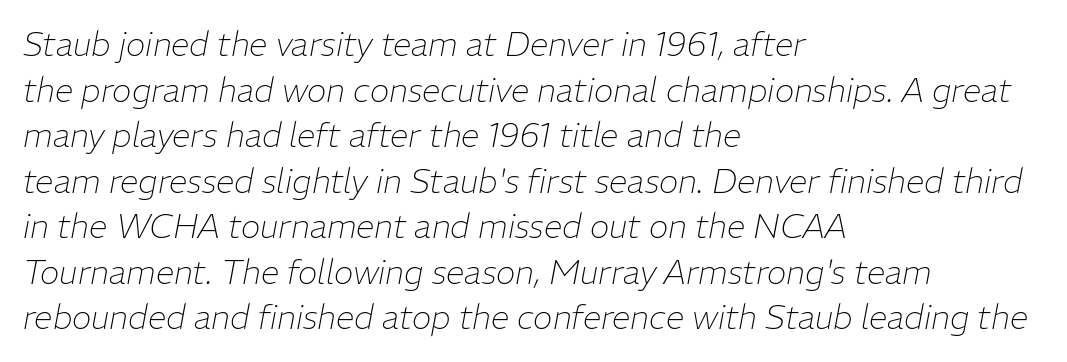
Q: Is the text bold? A: No.
Q: Is the text italic (slanted)? A: Yes, it leans right by about 11 degrees.
Q: Is the text underlined? A: No.
Q: How is the paragraph aligned? A: Left-aligned.
Q: Is the spacing between letters normal or unusually wide? A: Normal.
Q: Is the spacing between lines tight, normal or loose? A: Normal.
Q: Width (condensed, normal, or wide)? A: Normal.
Q: Stroke contrast? A: Low.
Q: x-height? A: Medium.
Q: Monospaced? A: No.
